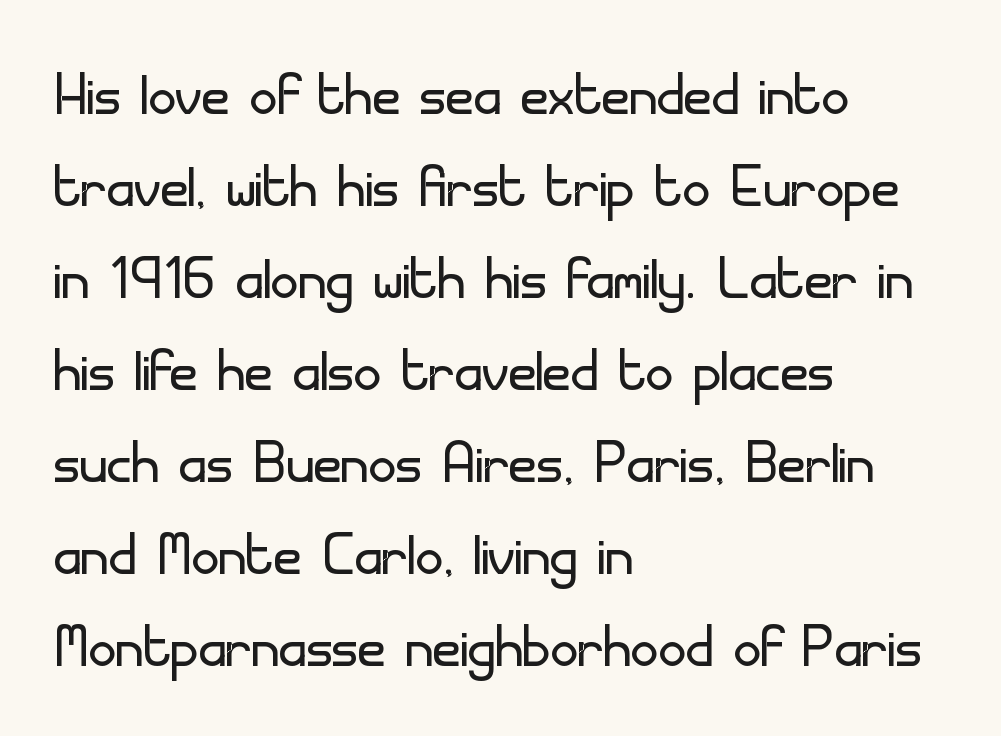
The image shows 76 px light sans-serif type, upright; set left-aligned, line spacing 1.21x, normal letter spacing, not underlined; low stroke contrast and a small x-height.
